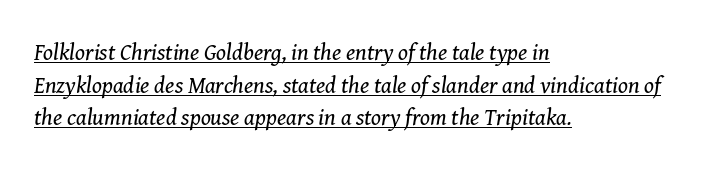
The characters are drawn with everyday or finer stroke widths. Letter spacing: default. The passage shown leans; its letterforms are oblique. Vertically, the passage feels balanced, rows spaced as you'd expect. The compositor pushed each line to the left boundary. A typographer would call this underscored text.
